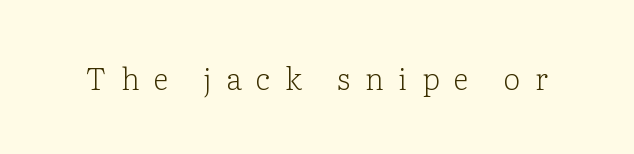
The image shows 30 px light serif type, upright; set unusually wide letter spacing (+0.49 em), not underlined; low stroke contrast and a medium x-height.
